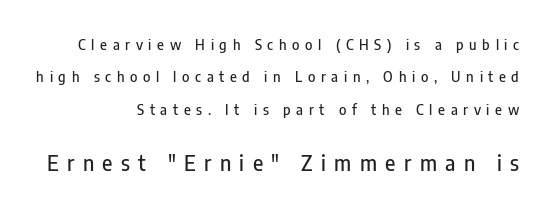
Q: Is the text italic (slanted)? A: No, it is upright.
Q: Is the text underlined? A: No.
Q: How is the paragraph aligned? A: Right-aligned.
Q: Is the spacing between letters normal or unusually wide? A: Unusually wide.
Q: Is the spacing between lines tight, normal or loose? A: Loose.
Q: Which block of text is set in a larger size, the first (top) or the second (bottom)? A: The second (bottom) one.
